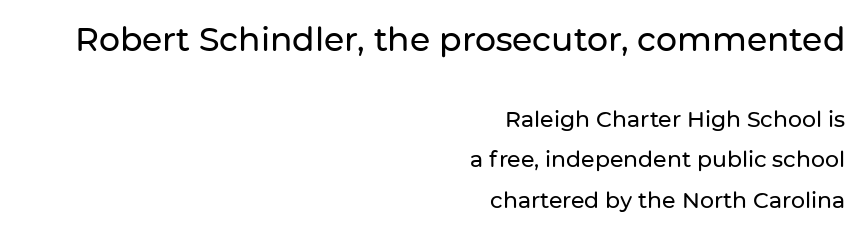
How are the letters spaced? Ordinarily, with no added tracking. Rendered with straight, roman letterforms. Of the two passages, the one on top uses the larger point size. One-word summary of the alignment: right. Looks like regular typesetting: each glyph gets only the width it needs.
